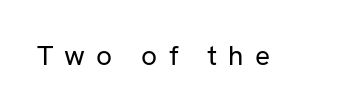
Q: Is the text bold? A: No.
Q: Is the text italic (slanted)? A: No, it is upright.
Q: Is the typeface a serif or a sans-serif typeface? A: Sans-serif.
Q: Is the text underlined? A: No.
Q: Is the spacing between letters normal or unusually wide? A: Unusually wide.
Q: Width (condensed, normal, or wide)? A: Normal.
Q: Stroke contrast? A: Low.
Q: x-height? A: Medium.
Q: Monospaced? A: No.
